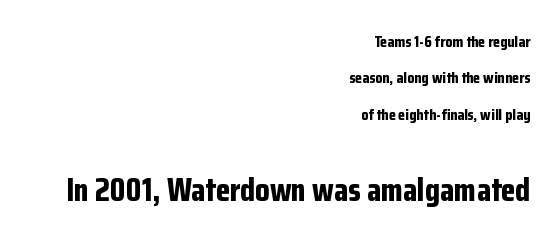
Q: Is the text bold? A: Yes.
Q: Is the text italic (slanted)? A: No, it is upright.
Q: Is the typeface a serif or a sans-serif typeface? A: Sans-serif.
Q: Is the text underlined? A: No.
Q: How is the paragraph aligned? A: Right-aligned.
Q: Is the spacing between letters normal or unusually wide? A: Normal.
Q: Is the spacing between lines tight, normal or loose? A: Loose.
Q: Which block of text is set in a larger size, the first (top) or the second (bottom)? A: The second (bottom) one.
Q: Width (condensed, normal, or wide)? A: Condensed.
Q: Stroke contrast? A: Low.
Q: x-height? A: Medium.
Q: Monospaced? A: No.
